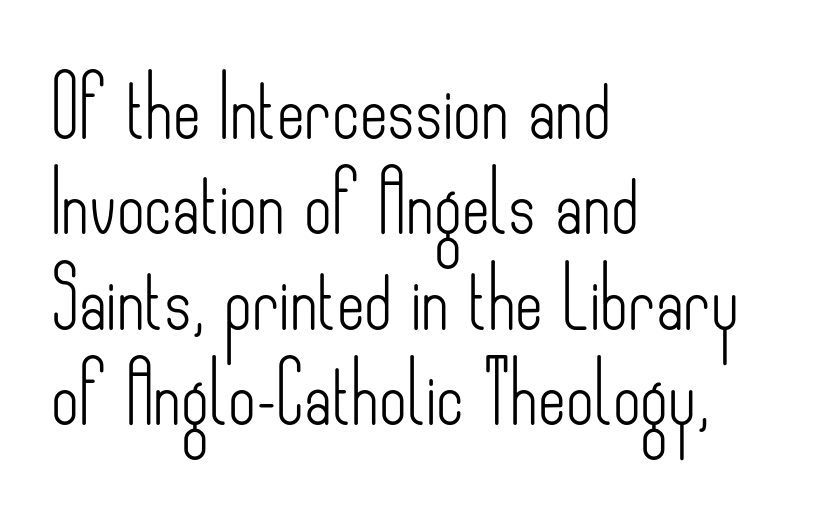
{"serif": "no", "italic": "no", "bold": "no", "weight": "light", "width": "condensed", "stroke_contrast": "low", "x_height": "small", "monospaced": "no", "underline": "no", "align": "left", "line_spacing": "normal", "line_spacing_ratio": 1.59, "letter_spacing": "normal", "letter_spacing_em": 0.0, "glyph_px": 60}
